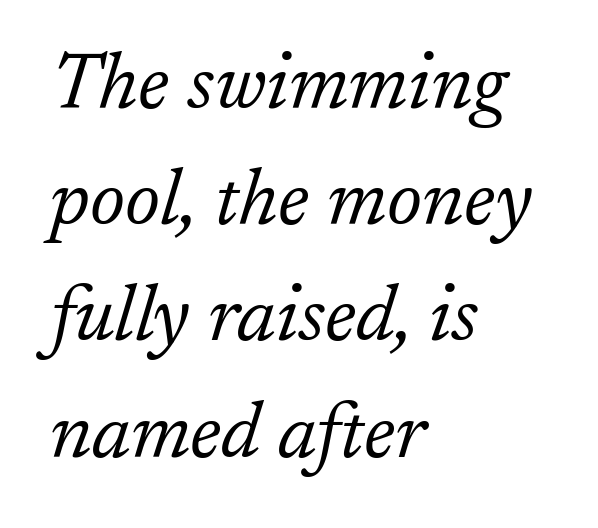
{"serif": "yes", "italic": "yes", "lean": "right", "slant_degrees": 17, "bold": "no", "weight": "light", "width": "normal", "stroke_contrast": "low", "x_height": "medium", "monospaced": "no", "underline": "no", "align": "left", "line_spacing": "normal", "line_spacing_ratio": 1.49, "letter_spacing": "normal", "letter_spacing_em": 0.0, "glyph_px": 78}
